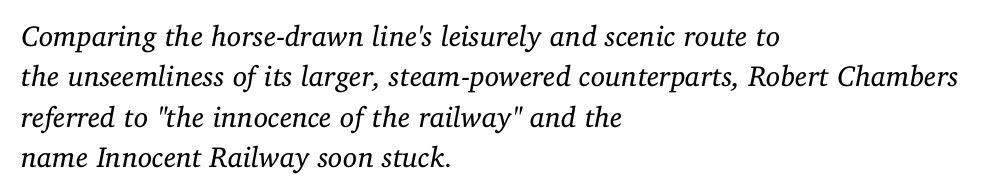
Q: Is the text bold? A: No.
Q: Is the text italic (slanted)? A: Yes, it leans right by about 11 degrees.
Q: Is the typeface a serif or a sans-serif typeface? A: Serif.
Q: Is the text underlined? A: No.
Q: How is the paragraph aligned? A: Left-aligned.
Q: Is the spacing between letters normal or unusually wide? A: Normal.
Q: Is the spacing between lines tight, normal or loose? A: Normal.
Q: Width (condensed, normal, or wide)? A: Normal.
Q: Stroke contrast? A: Low.
Q: x-height? A: Medium.
Q: Monospaced? A: No.
